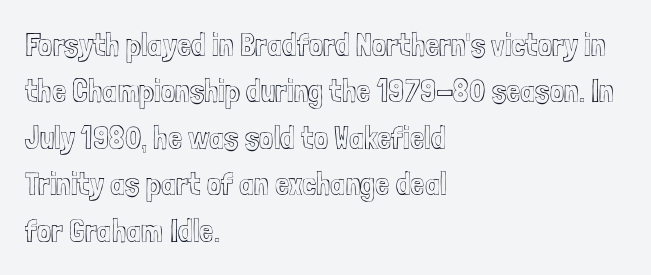
The image shows 32 px condensed type, upright; set left-aligned, normal line spacing (1.45x), normal letter spacing, not underlined; a medium x-height.
